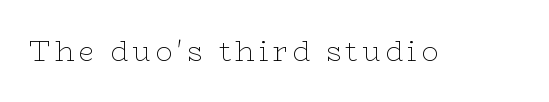
Q: Is the text bold? A: No.
Q: Is the text italic (slanted)? A: No, it is upright.
Q: Is the typeface a serif or a sans-serif typeface? A: Serif.
Q: Is the text underlined? A: No.
Q: Width (condensed, normal, or wide)? A: Wide.
Q: Stroke contrast? A: Low.
Q: x-height? A: Medium.
Q: Monospaced? A: No.
